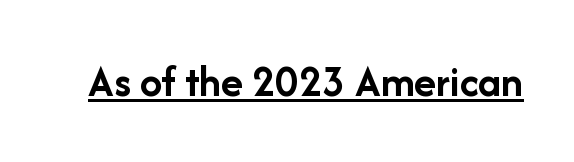
{"serif": "no", "italic": "no", "bold": "yes", "weight": "semibold", "width": "normal", "stroke_contrast": "low", "x_height": "medium", "monospaced": "no", "underline": "yes", "letter_spacing": "normal", "letter_spacing_em": 0.0, "glyph_px": 45}
